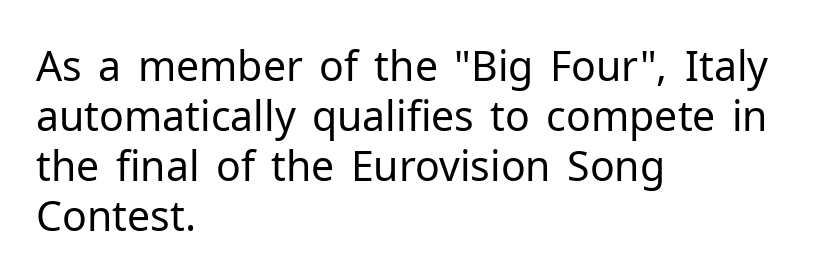
{"serif": "no", "italic": "no", "bold": "no", "weight": "regular", "width": "normal", "stroke_contrast": "low", "x_height": "medium", "monospaced": "no", "underline": "no", "align": "left", "line_spacing_ratio": 1.22, "letter_spacing": "normal", "letter_spacing_em": 0.0, "glyph_px": 41}
